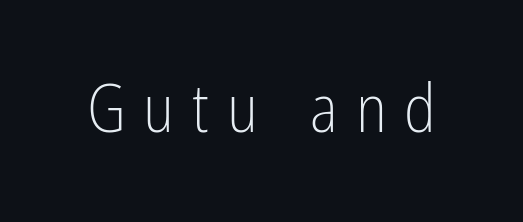
{"serif": "no", "italic": "no", "bold": "no", "weight": "light", "width": "condensed", "stroke_contrast": "low", "x_height": "medium", "monospaced": "no", "underline": "no", "letter_spacing": "wide", "letter_spacing_em": 0.27, "glyph_px": 66}
